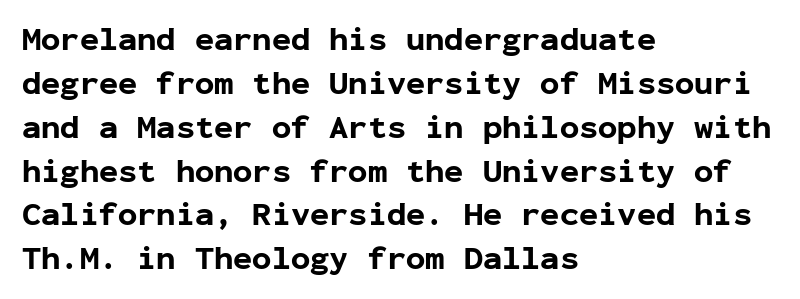
Note the uniform advance width — an 'i' takes as much space as an 'm'. These lines carry a lot of weight — the face is fully bold. Quick note: underline off. The ragged edge is on the right, which tells us the setting is flush left. Letter spacing: default.
